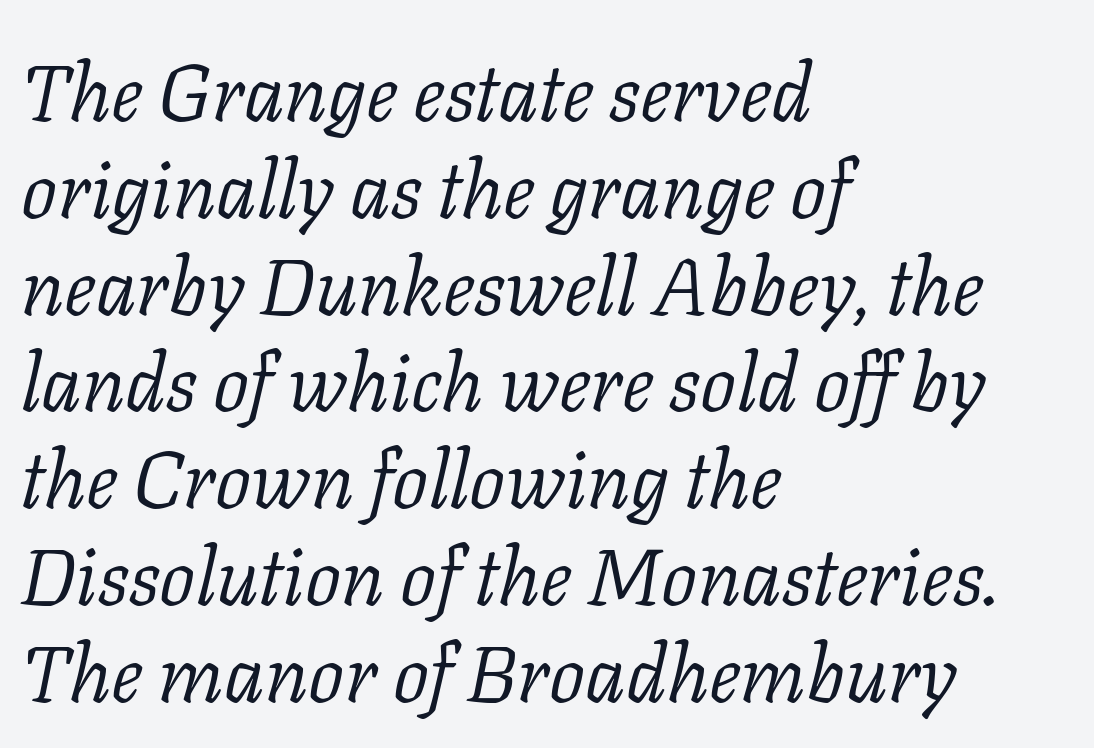
The image shows 80 px light serif type, italic (leaning right); set left-aligned, line spacing 1.21x, normal letter spacing, not underlined; low stroke contrast and a medium x-height.
